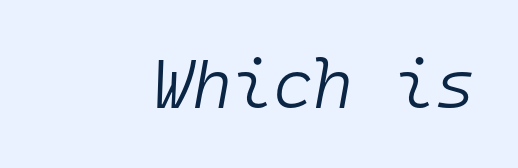
The image shows 69 px light type, italic (leaning right), monospaced; set right-aligned, normal letter spacing, not underlined; low stroke contrast and a medium x-height.
